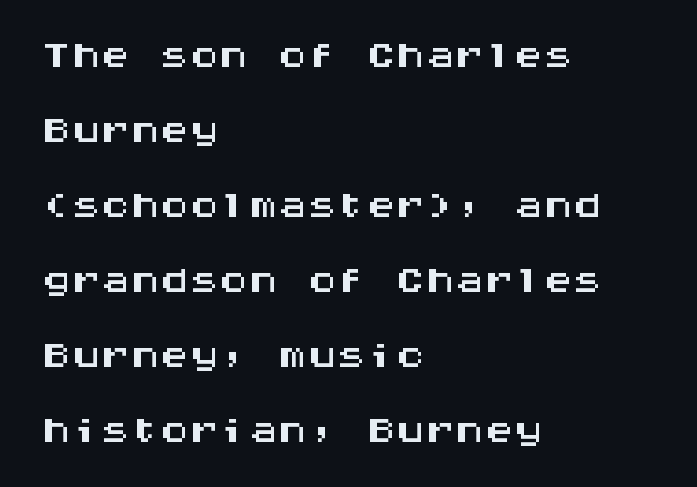
Q: Is the text italic (slanted)? A: No, it is upright.
Q: Is the typeface a serif or a sans-serif typeface? A: Sans-serif.
Q: Is the text underlined? A: No.
Q: How is the paragraph aligned? A: Left-aligned.
Q: Is the spacing between letters normal or unusually wide? A: Normal.
Q: Is the spacing between lines tight, normal or loose? A: Normal.
Q: Width (condensed, normal, or wide)? A: Wide.
Q: Stroke contrast? A: Medium.
Q: x-height? A: Large.
Q: Monospaced? A: Yes.
